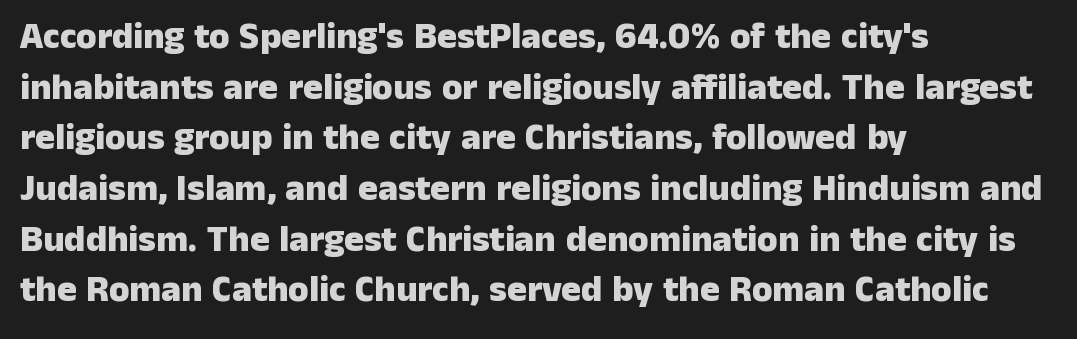
Quick note: interline space is typical. The line texture is even and compact thanks to regular tracking. Notice how the stems are strictly vertical — no italics here. These lines carry a lot of weight — the face is fully bold. Alignment: flush left.
